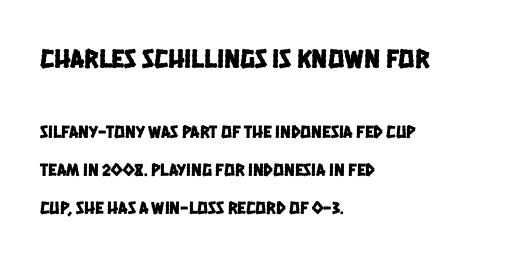
You could fit nearly another row in the gap between these rows. Only glyphs here, with clear space below each row. Layout note: lines flush left. Look at the tracking — it's just the regular setting, nothing added. Compare the two chunks: the upper has the greater cap height.
